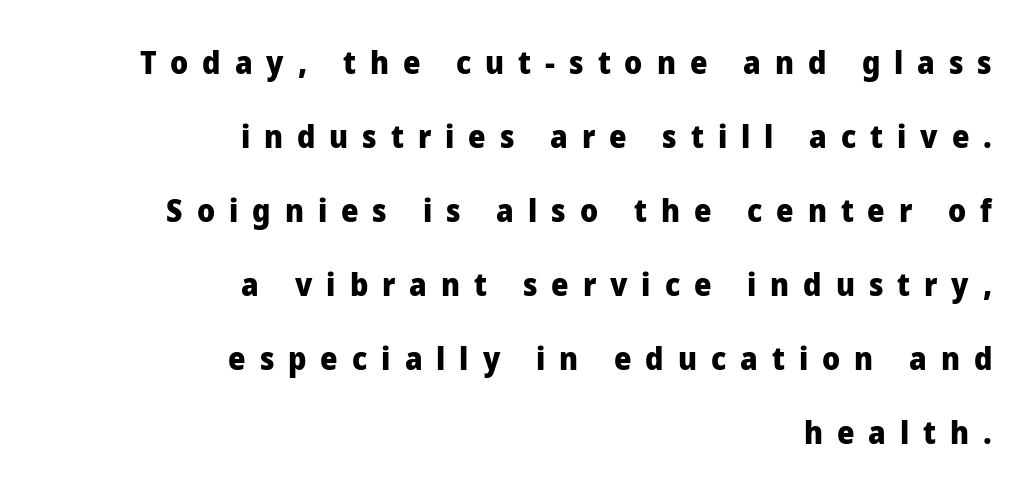
The passage shown is typed in a proportional face where columns would drift. You can tell it's not italic because the verticals are truly vertical. A student would call this right alignment; a typographer would say flush right, rag left. This rendering features lettering with no underline. A sans-serif font was chosen for this passage.
